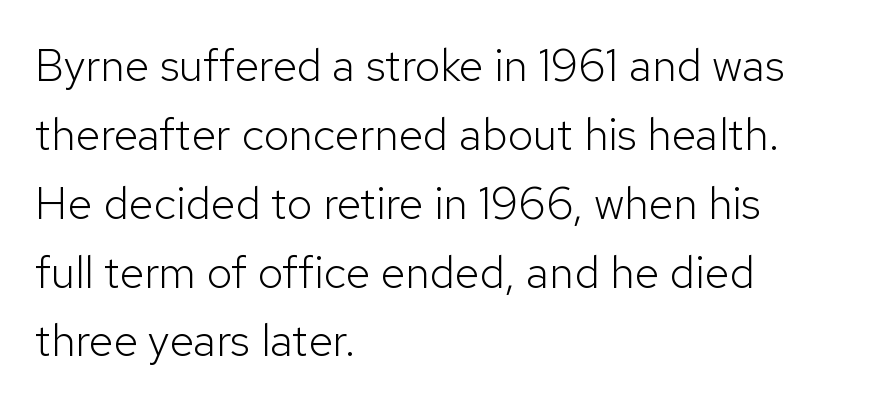
Q: Is the text bold? A: No.
Q: Is the text italic (slanted)? A: No, it is upright.
Q: Is the typeface a serif or a sans-serif typeface? A: Sans-serif.
Q: Is the text underlined? A: No.
Q: How is the paragraph aligned? A: Left-aligned.
Q: Is the spacing between letters normal or unusually wide? A: Normal.
Q: Is the spacing between lines tight, normal or loose? A: Normal.
Q: Width (condensed, normal, or wide)? A: Normal.
Q: Stroke contrast? A: Low.
Q: x-height? A: Medium.
Q: Monospaced? A: No.
